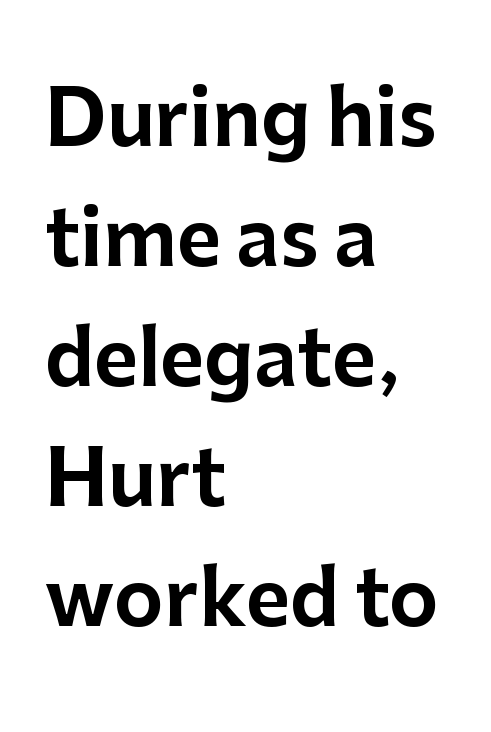
Q: Is the text italic (slanted)? A: No, it is upright.
Q: Is the typeface a serif or a sans-serif typeface? A: Sans-serif.
Q: Is the text underlined? A: No.
Q: How is the paragraph aligned? A: Left-aligned.
Q: Is the spacing between letters normal or unusually wide? A: Normal.
Q: Is the spacing between lines tight, normal or loose? A: Normal.
Q: Width (condensed, normal, or wide)? A: Normal.
Q: Stroke contrast? A: Low.
Q: x-height? A: Medium.
Q: Monospaced? A: No.
